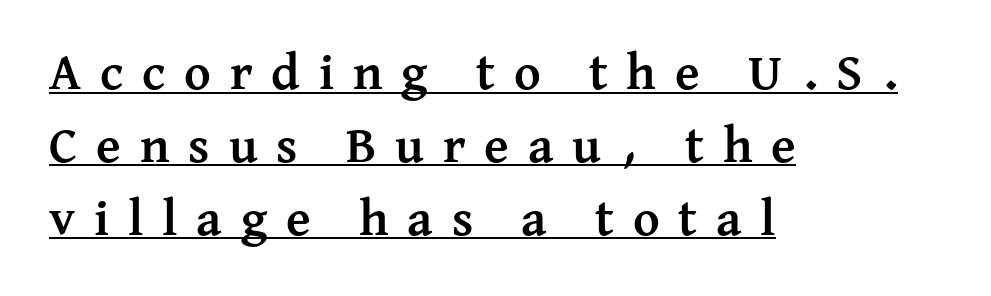
The image shows 51 px semibold serif type, upright; set left-aligned, normal line spacing (1.43x), unusually wide letter spacing (+0.37 em), underlined; medium stroke contrast and a medium x-height.
